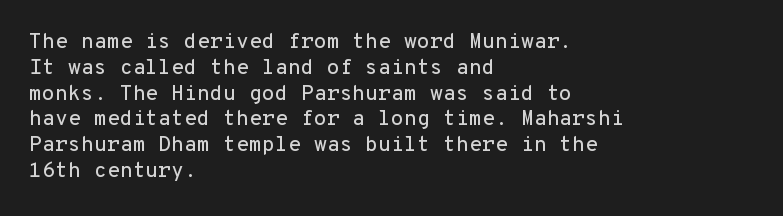
{"italic": "no", "underline": "no", "align": "left", "line_spacing_ratio": 1.23, "letter_spacing": "normal", "letter_spacing_em": 0.0, "glyph_px": 21}
